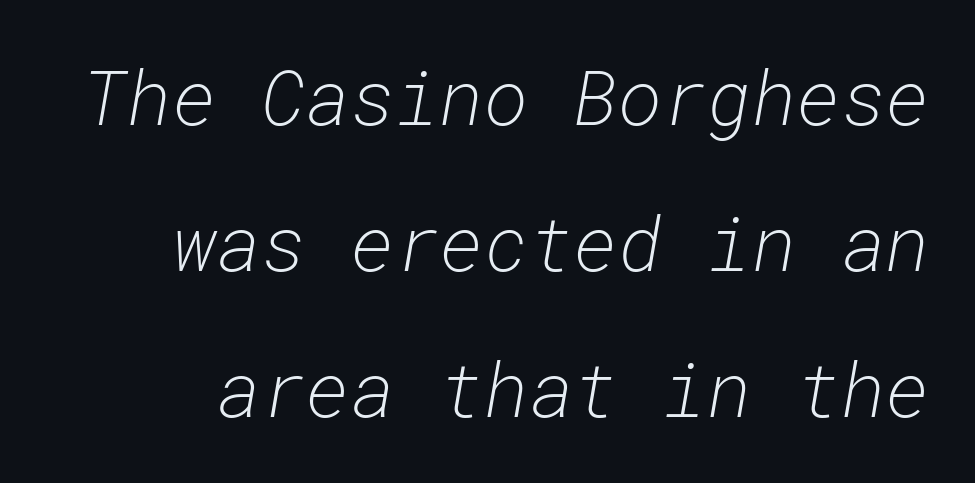
Q: Is the text bold? A: No.
Q: Is the text italic (slanted)? A: Yes, it leans right by about 10 degrees.
Q: Is the text underlined? A: No.
Q: Is the spacing between letters normal or unusually wide? A: Normal.
Q: Is the spacing between lines tight, normal or loose? A: Loose.
Q: Width (condensed, normal, or wide)? A: Normal.
Q: Stroke contrast? A: Low.
Q: x-height? A: Medium.
Q: Monospaced? A: Yes.
